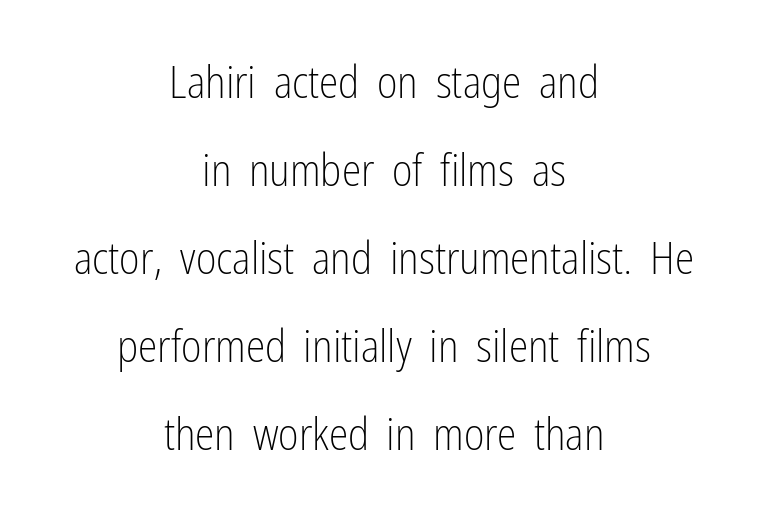
Q: Is the text bold? A: No.
Q: Is the text italic (slanted)? A: No, it is upright.
Q: Is the typeface a serif or a sans-serif typeface? A: Sans-serif.
Q: Is the text underlined? A: No.
Q: How is the paragraph aligned? A: Centered.
Q: Is the spacing between letters normal or unusually wide? A: Normal.
Q: Is the spacing between lines tight, normal or loose? A: Loose.
Q: Width (condensed, normal, or wide)? A: Condensed.
Q: Stroke contrast? A: Low.
Q: x-height? A: Medium.
Q: Monospaced? A: No.
